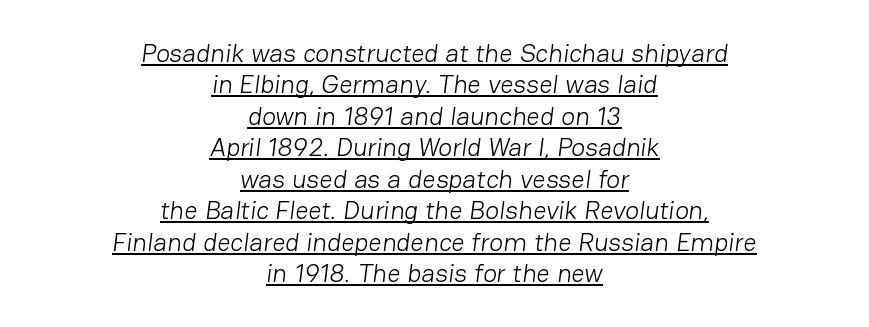
Q: Is the text bold? A: No.
Q: Is the text underlined? A: Yes.
Q: How is the paragraph aligned? A: Centered.
Q: Is the spacing between letters normal or unusually wide? A: Normal.
